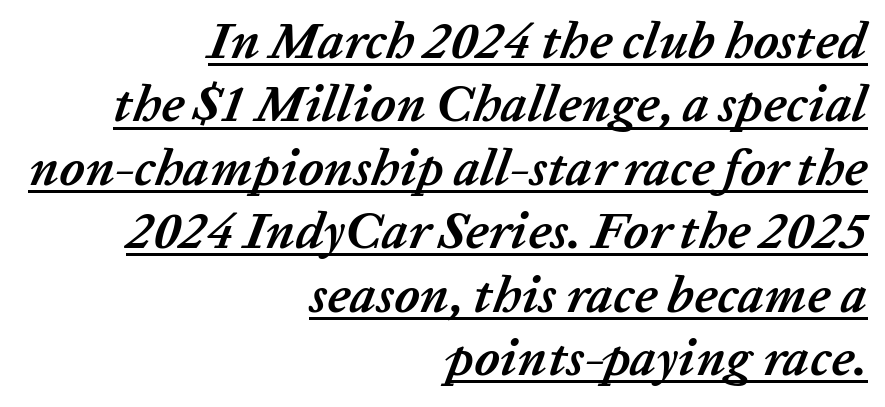
{"italic": "yes", "lean": "right", "slant_degrees": 20, "bold": "yes", "weight": "semibold", "width": "normal", "stroke_contrast": "low", "x_height": "medium", "monospaced": "no", "underline": "yes", "align": "right", "line_spacing_ratio": 1.22, "letter_spacing": "normal", "letter_spacing_em": 0.0, "glyph_px": 52}
